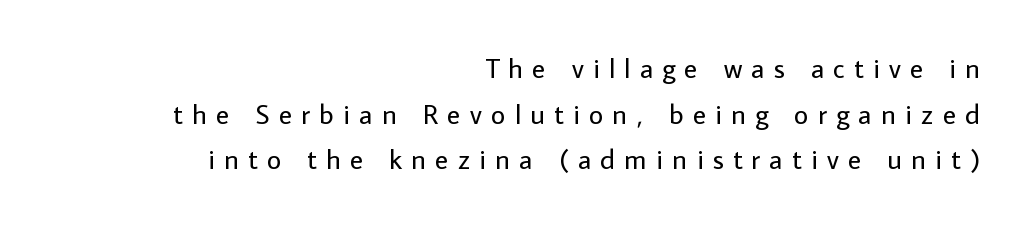
{"serif": "no", "italic": "no", "bold": "no", "weight": "regular", "width": "normal", "stroke_contrast": "low", "x_height": "medium", "monospaced": "no", "underline": "no", "align": "right", "line_spacing": "normal", "line_spacing_ratio": 1.63, "letter_spacing": "wide", "letter_spacing_em": 0.33, "glyph_px": 28}
